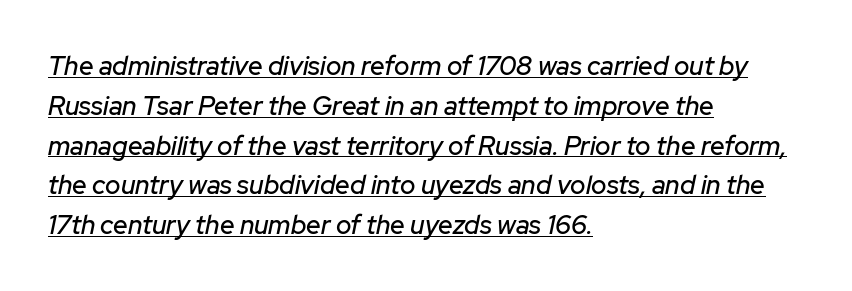
The line texture is even and compact thanks to regular tracking. The text block is weighted toward the left margin, trailing off unevenly rightward. The rendered words wear a rule along their underside. Looking at the ascenders, they clearly lean. Interline gaps are of average width in this sample.
